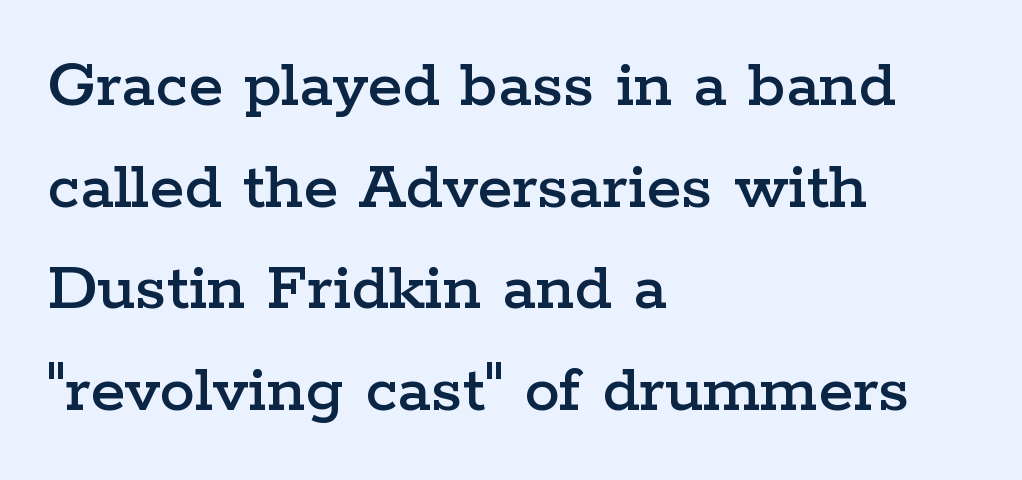
{"serif": "yes", "italic": "no", "width": "wide", "stroke_contrast": "low", "x_height": "medium", "monospaced": "no", "underline": "no", "align": "left", "line_spacing": "normal", "line_spacing_ratio": 1.43, "letter_spacing": "normal", "letter_spacing_em": 0.0, "glyph_px": 71}
